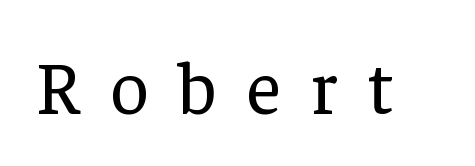
Q: Is the text bold? A: No.
Q: Is the text italic (slanted)? A: No, it is upright.
Q: Is the typeface a serif or a sans-serif typeface? A: Serif.
Q: Is the text underlined? A: No.
Q: Is the spacing between letters normal or unusually wide? A: Unusually wide.
Q: Width (condensed, normal, or wide)? A: Normal.
Q: Stroke contrast? A: Low.
Q: x-height? A: Medium.
Q: Monospaced? A: No.
